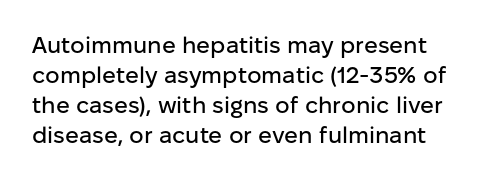
Q: Is the text italic (slanted)? A: No, it is upright.
Q: Is the text underlined? A: No.
Q: Is the spacing between letters normal or unusually wide? A: Normal.
Q: Is the spacing between lines tight, normal or loose? A: Normal.
